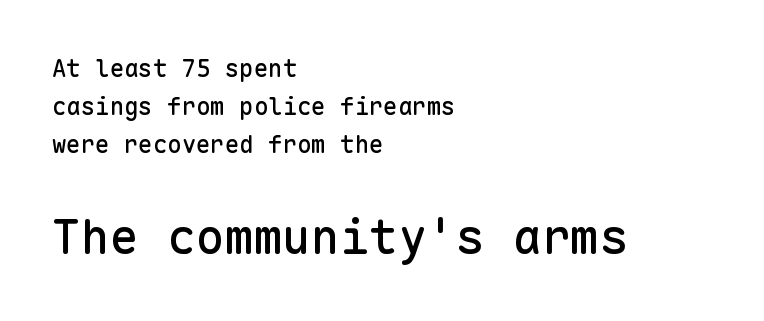
{"serif": "no", "italic": "no", "width": "normal", "stroke_contrast": "low", "x_height": "medium", "monospaced": "yes", "underline": "no", "align": "left", "line_spacing": "normal", "line_spacing_ratio": 1.59, "letter_spacing": "normal", "letter_spacing_em": 0.0, "larger_block": "second", "size_ratio": 2.0, "glyph_px": 48}
